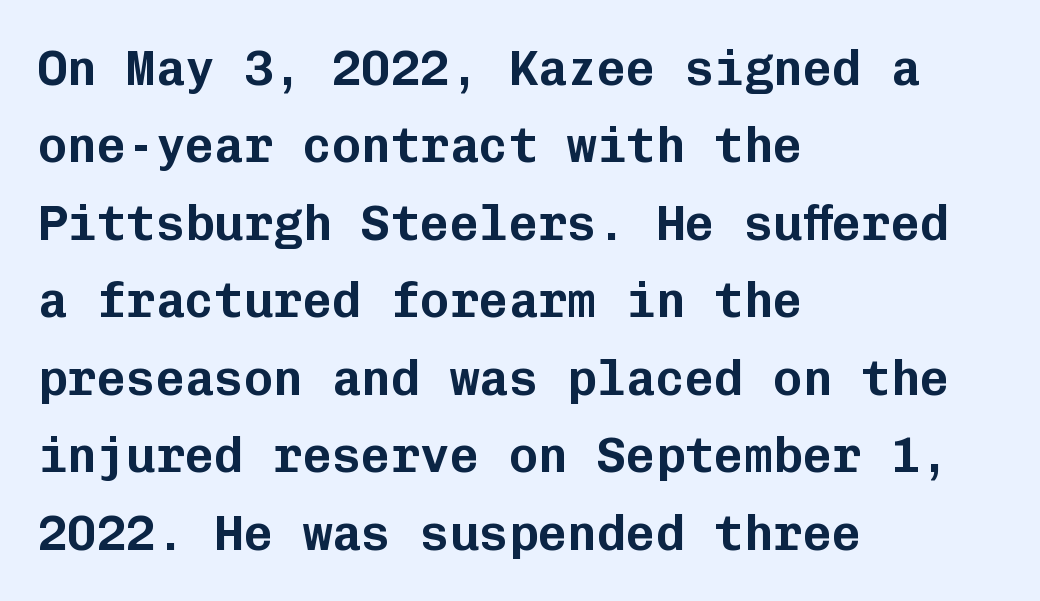
Q: Is the text italic (slanted)? A: No, it is upright.
Q: Is the typeface a serif or a sans-serif typeface? A: Sans-serif.
Q: Is the text underlined? A: No.
Q: How is the paragraph aligned? A: Left-aligned.
Q: Is the spacing between letters normal or unusually wide? A: Normal.
Q: Is the spacing between lines tight, normal or loose? A: Normal.
Q: Width (condensed, normal, or wide)? A: Normal.
Q: Stroke contrast? A: Low.
Q: x-height? A: Medium.
Q: Monospaced? A: Yes.
